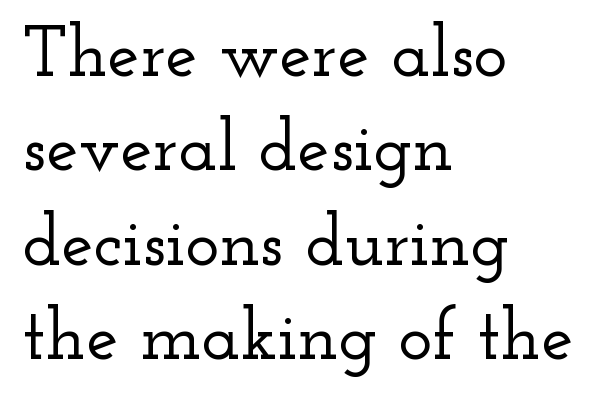
{"serif": "yes", "italic": "no", "width": "wide", "stroke_contrast": "low", "x_height": "small", "monospaced": "no", "underline": "no", "align": "left", "line_spacing": "normal", "line_spacing_ratio": 1.31, "letter_spacing": "normal", "letter_spacing_em": 0.0, "glyph_px": 72}
